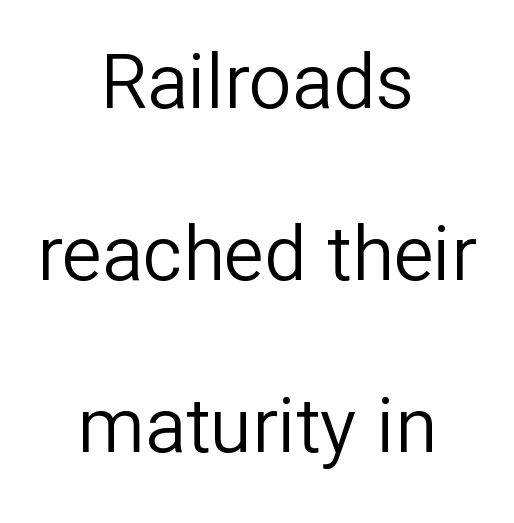
Q: Is the text bold? A: No.
Q: Is the text italic (slanted)? A: No, it is upright.
Q: Is the typeface a serif or a sans-serif typeface? A: Sans-serif.
Q: Is the text underlined? A: No.
Q: How is the paragraph aligned? A: Centered.
Q: Is the spacing between letters normal or unusually wide? A: Normal.
Q: Is the spacing between lines tight, normal or loose? A: Loose.
Q: Width (condensed, normal, or wide)? A: Normal.
Q: Stroke contrast? A: Low.
Q: x-height? A: Medium.
Q: Monospaced? A: No.
